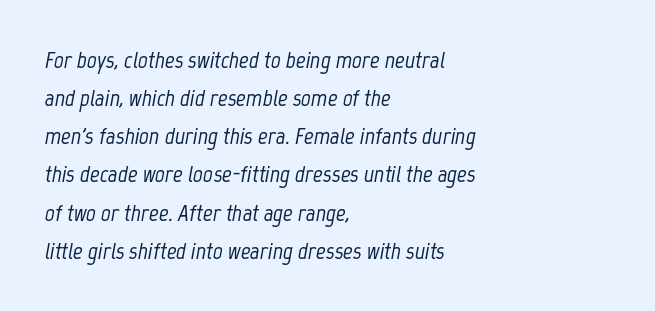
{"italic": "yes", "lean": "right", "slant_degrees": 12, "underline": "no", "align": "left", "line_spacing": "normal", "line_spacing_ratio": 1.59, "letter_spacing": "normal", "letter_spacing_em": 0.0, "glyph_px": 24}
